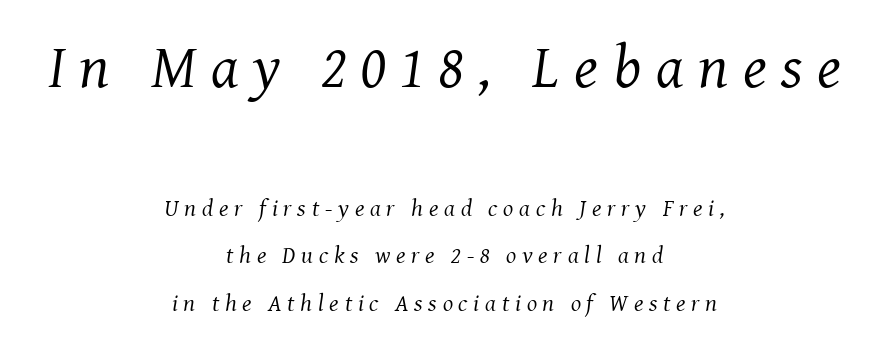
The image shows 61 px regular-weight serif type, italic (leaning right); set centered, loose line spacing (1.98x), unusually wide letter spacing (+0.24 em), not underlined; the first (top) block is 2.54x larger; medium stroke contrast and a medium x-height.
